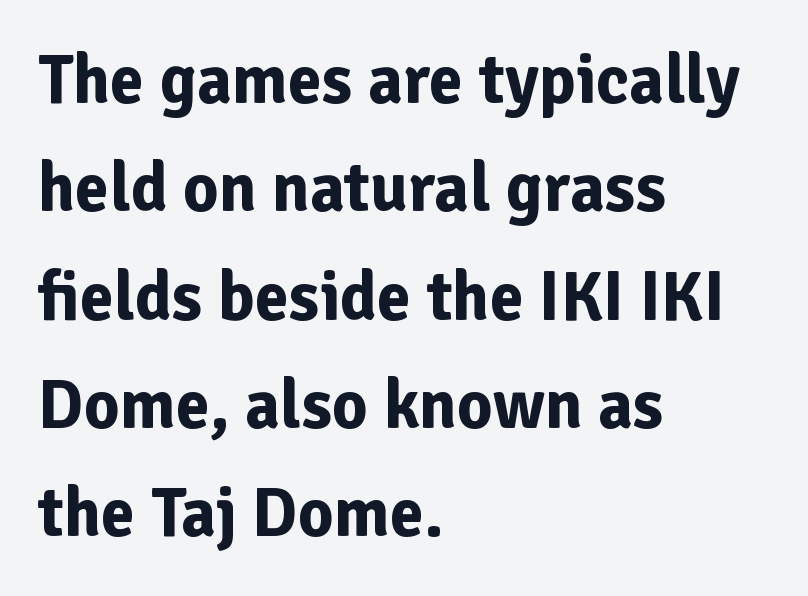
The image shows 69 px bold sans-serif type, upright; set left-aligned, normal line spacing (1.57x), normal letter spacing, not underlined; low stroke contrast and a medium x-height.
